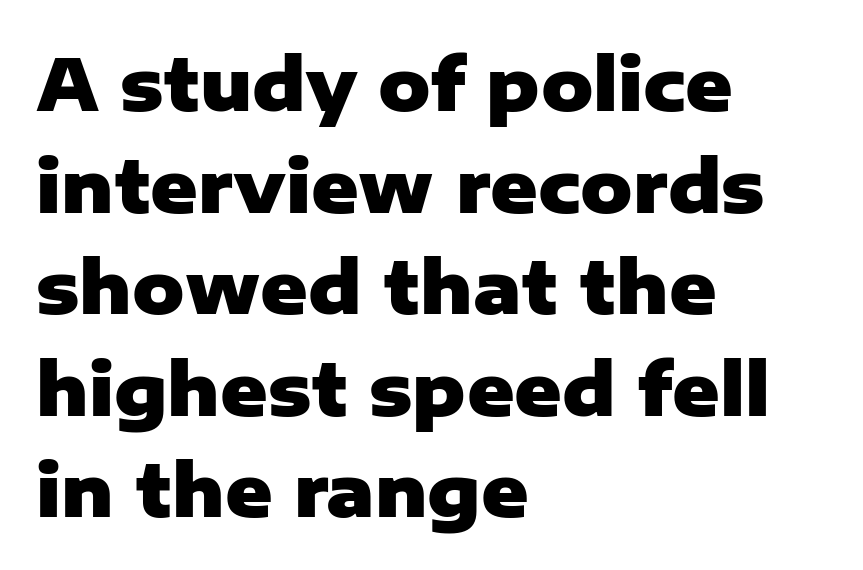
This rendering employs a face without finishing strokes, i.e., a sans-serif. Think of a printed novel: that variable character pitch is what you see here. These lines were composed using upright roman letters. These lines sit exactly where default settings would place them. Its strokes are broad and dark, the hallmark of bold type.
